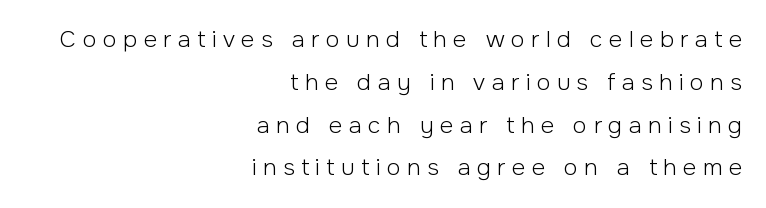
The image shows 23 px text type, upright; set right-aligned, line spacing 1.86x, unusually wide letter spacing (+0.28 em), not underlined.
